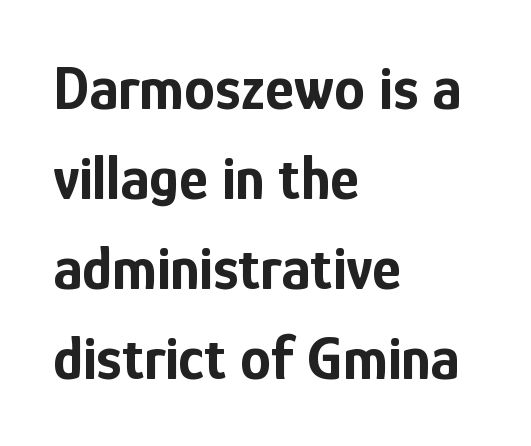
Compared with typical paragraphs, the rows here are spaced about the same. These lines are rendered in a variable-pitch font. This rendering leaves character spacing at its baseline value. The letters are bold, with thick, heavy strokes. What kind of face is this? One without serifs — a sans. Any mark beneath the type? The region is blank.
